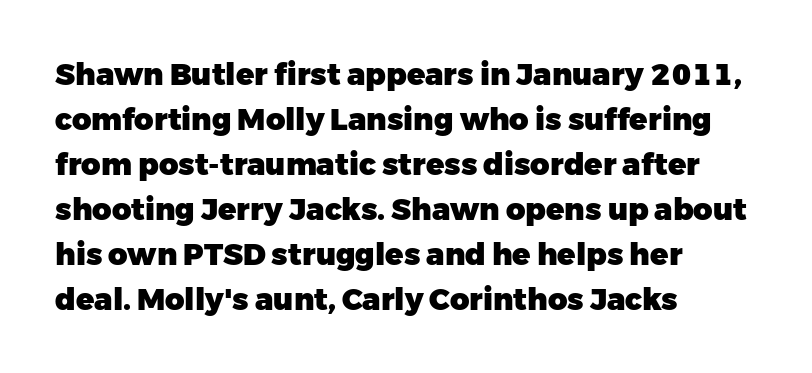
Weight: bold. Tracking value appears to be zero — textbook default spacing. Posture: upright roman. Just letters on the line, the space beneath them empty. The letters advance in unequal steps, a hallmark of proportional type. The rendering anchors every line to the left-hand side.
